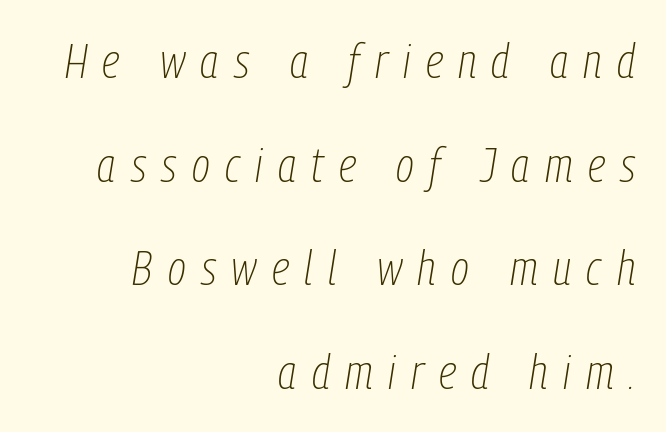
Q: Is the text bold? A: No.
Q: Is the text italic (slanted)? A: Yes, it leans right by about 9 degrees.
Q: Is the text underlined? A: No.
Q: How is the paragraph aligned? A: Right-aligned.
Q: Is the spacing between letters normal or unusually wide? A: Unusually wide.
Q: Is the spacing between lines tight, normal or loose? A: Loose.
Q: Width (condensed, normal, or wide)? A: Condensed.
Q: Stroke contrast? A: Low.
Q: x-height? A: Medium.
Q: Monospaced? A: No.
